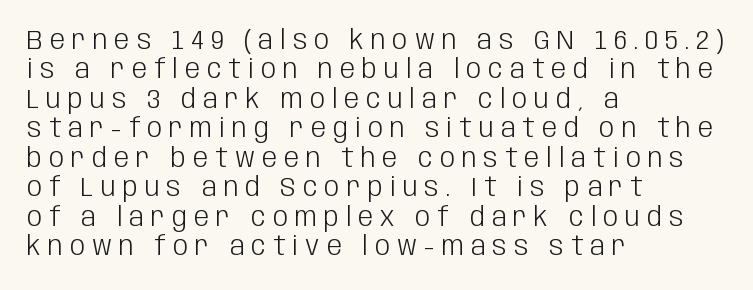
{"italic": "no", "bold": "no", "underline": "no", "align": "left", "line_spacing": "tight", "line_spacing_ratio": 1.09, "letter_spacing": "wide", "letter_spacing_em": 0.26, "glyph_px": 27}
